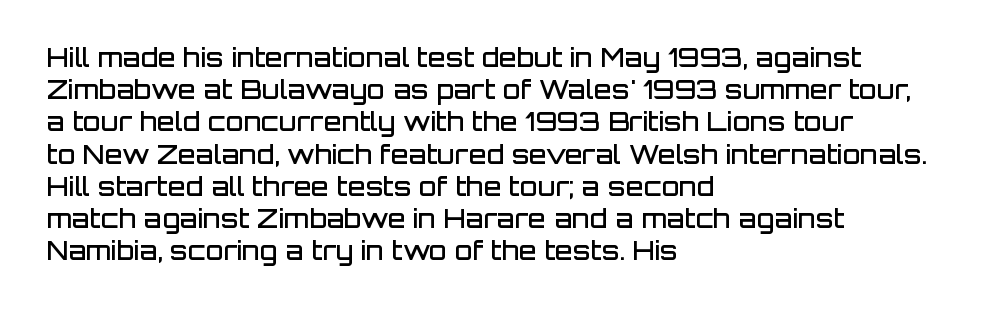
{"italic": "no", "bold": "semi", "underline": "no", "align": "left", "line_spacing_ratio": 1.24, "letter_spacing": "normal", "letter_spacing_em": 0.0, "glyph_px": 26}
